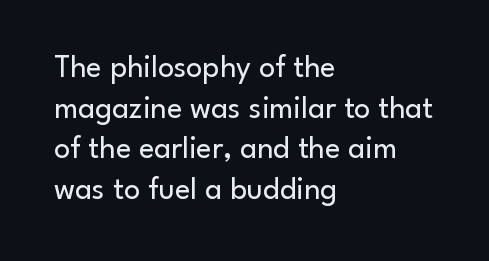
{"serif": "no", "italic": "no", "bold": "no", "weight": "regular", "width": "normal", "stroke_contrast": "low", "x_height": "small", "monospaced": "no", "underline": "no", "align": "left", "line_spacing": "normal", "line_spacing_ratio": 1.27, "letter_spacing": "normal", "letter_spacing_em": 0.0, "glyph_px": 32}
